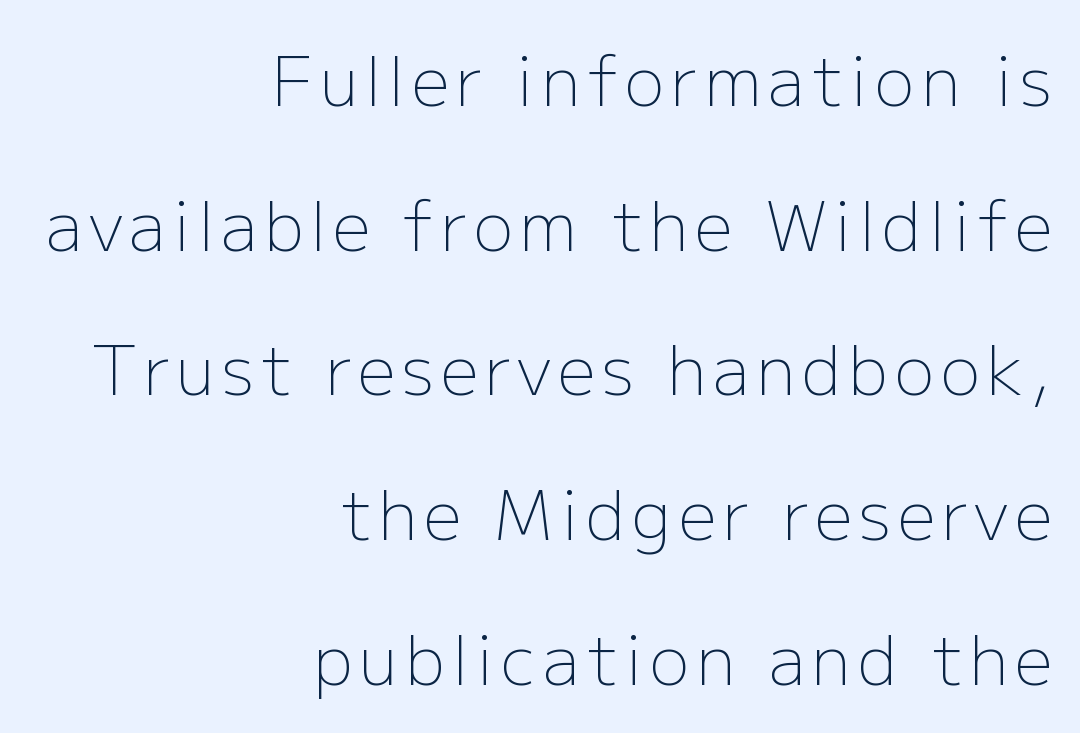
{"serif": "no", "italic": "no", "bold": "no", "weight": "light", "width": "normal", "stroke_contrast": "low", "x_height": "medium", "monospaced": "no", "underline": "no", "align": "right", "line_spacing": "loose", "line_spacing_ratio": 2.16, "glyph_px": 67}
